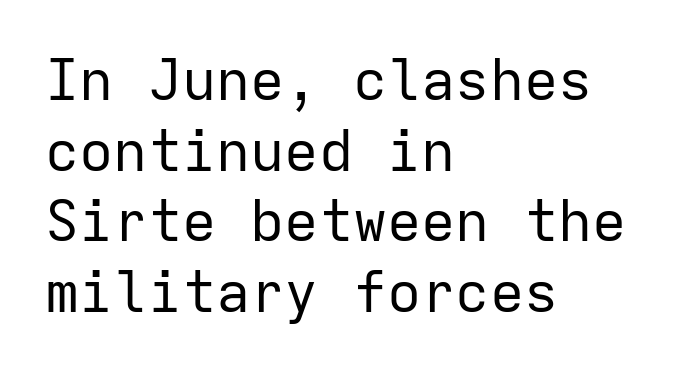
The image shows 57 px regular-weight sans-serif type, upright, monospaced; set left-aligned, line spacing 1.24x, normal letter spacing, not underlined; low stroke contrast and a medium x-height.
